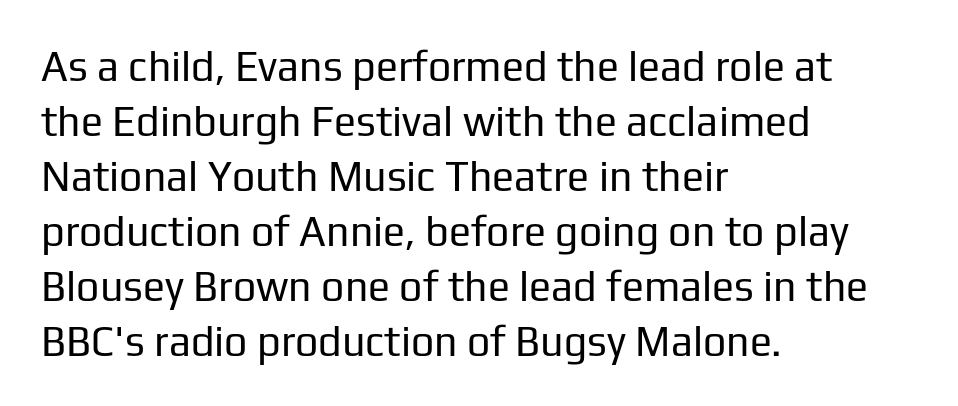
{"serif": "no", "italic": "no", "bold": "no", "weight": "regular", "width": "normal", "stroke_contrast": "low", "x_height": "medium", "monospaced": "no", "underline": "no", "align": "left", "line_spacing": "normal", "line_spacing_ratio": 1.34, "letter_spacing": "normal", "letter_spacing_em": 0.0, "glyph_px": 41}
